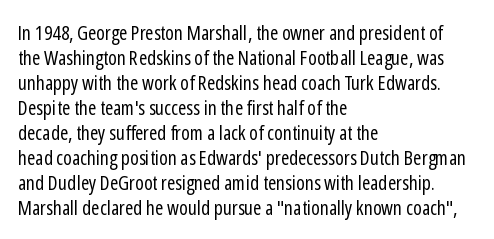
Q: Is the text bold? A: No.
Q: Is the text italic (slanted)? A: No, it is upright.
Q: Is the text underlined? A: No.
Q: How is the paragraph aligned? A: Left-aligned.
Q: Is the spacing between letters normal or unusually wide? A: Normal.
Q: Is the spacing between lines tight, normal or loose? A: Normal.
